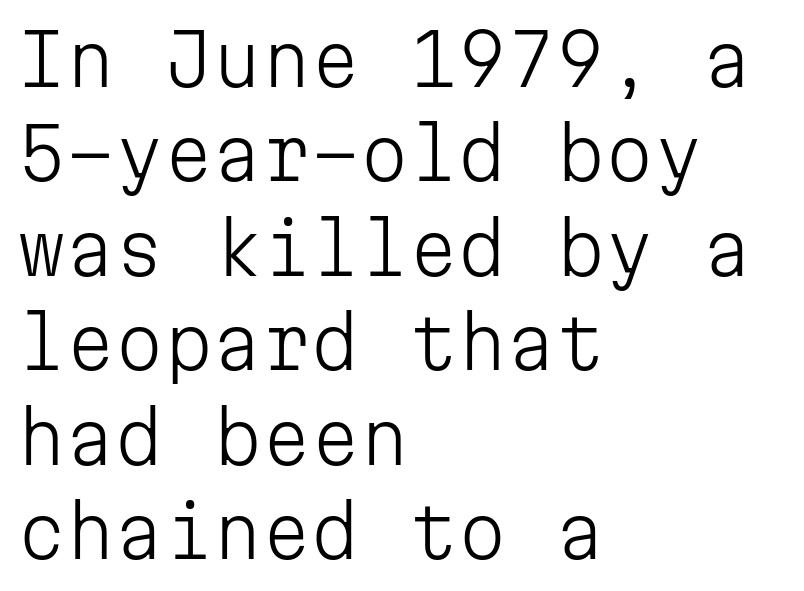
Q: Is the text bold? A: No.
Q: Is the text italic (slanted)? A: No, it is upright.
Q: Is the typeface a serif or a sans-serif typeface? A: Sans-serif.
Q: Is the text underlined? A: No.
Q: How is the paragraph aligned? A: Left-aligned.
Q: Is the spacing between letters normal or unusually wide? A: Normal.
Q: Is the spacing between lines tight, normal or loose? A: Normal.
Q: Width (condensed, normal, or wide)? A: Normal.
Q: Stroke contrast? A: Low.
Q: x-height? A: Medium.
Q: Monospaced? A: Yes.
